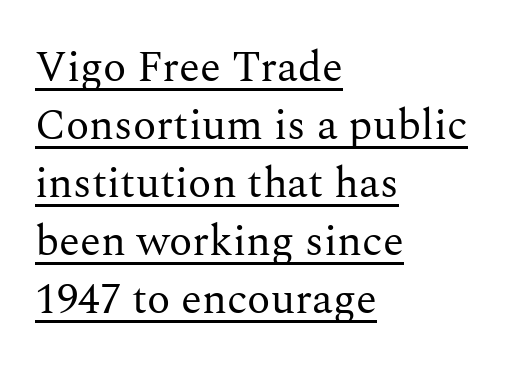
Serifs: yes, visible at the terminals of the letterforms. Rendered with straight, roman letterforms. Typeset ragged right — the left edge is the straight one. Nobody touched the tracking dial on this one. The cut favours lightness, reaching ordinary text weight at its darkest. How would I describe the line gaps? Plain and ordinary.
